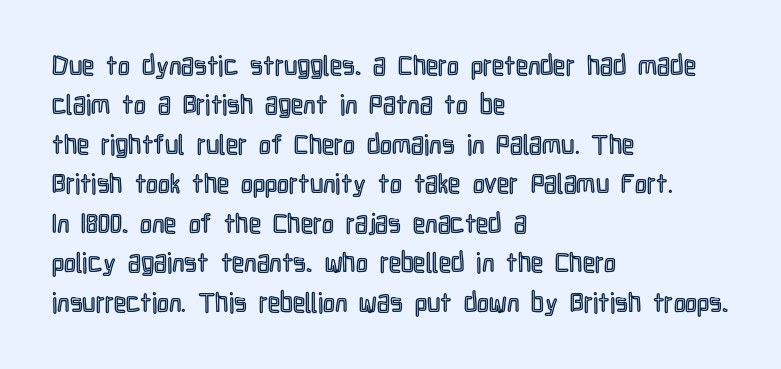
Rule under the text: the space is simply empty. The passage is arranged the way most books set body copy — flush left. This is the regular roman posture of the typeface. Default kerning and tracking; the words read as compact shapes.
